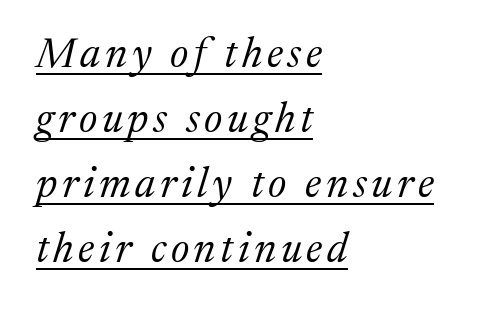
Slanted lettering throughout. The rows are spaced the way most documents space them. Layout note: lines flush left. Weight: regular or lighter.
